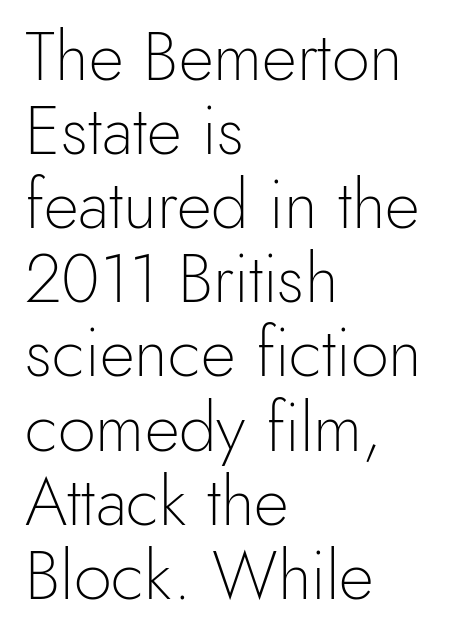
Do the characters align in a grid? No, the font is proportional. This sample uses a sans-serif face. Layout note: lines flush left. This is roman type, the default non-slanted kind. This reads as an unemphasized weight, regular at the heaviest. No word sits above an underline.
